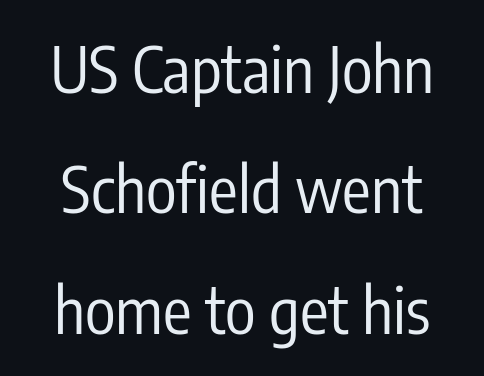
The image shows 64 px regular-weight, condensed sans-serif type, upright; set line spacing 1.88x, normal letter spacing, not underlined; low stroke contrast and a medium x-height.
